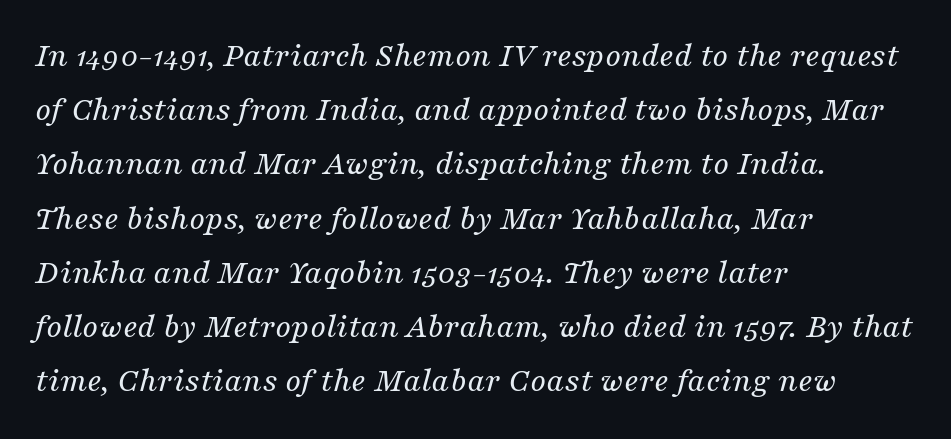
The image shows 35 px regular-weight serif type, italic (leaning right); set left-aligned, normal line spacing (1.55x), normal letter spacing, not underlined; medium stroke contrast and a medium x-height.
